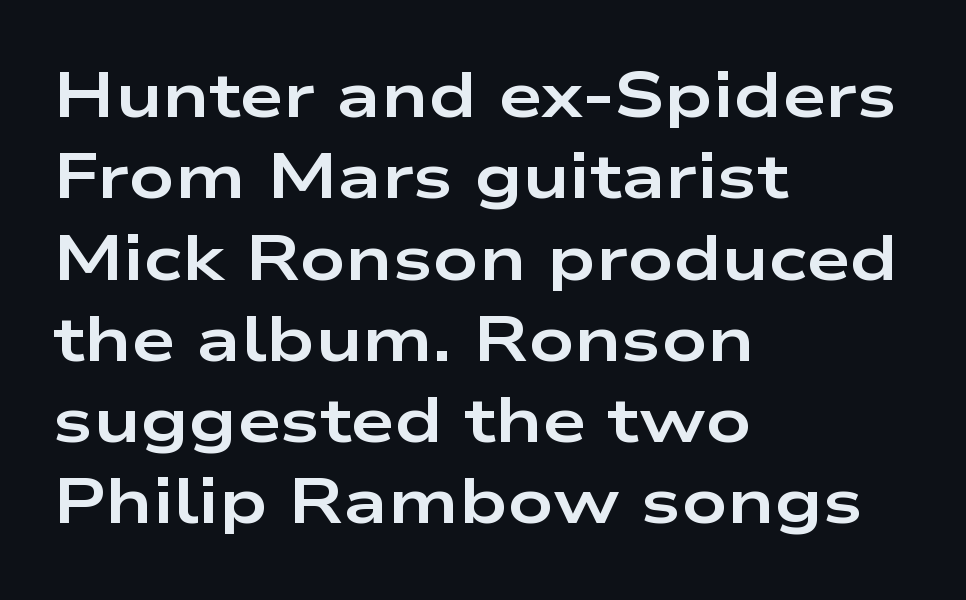
You can tell from the bare stems that sans-serif type was used. Inter-character spacing is left at the font's built-in metrics. The block of text has a typical density, with ordinary space between rows. Its strokes are broad and dark, the hallmark of bold type. The typography opts for an upright posture over an oblique one.
